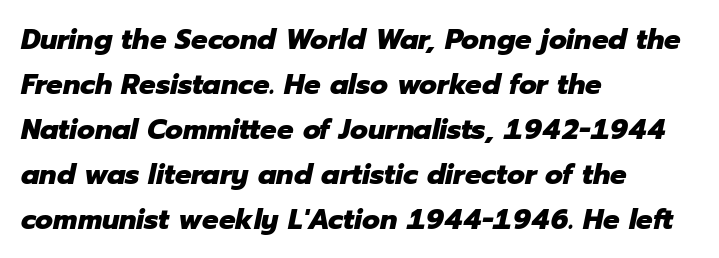
The image shows 29 px heavy type, italic (leaning right); set left-aligned, normal line spacing (1.55x), normal letter spacing, not underlined; low stroke contrast and a medium x-height.
